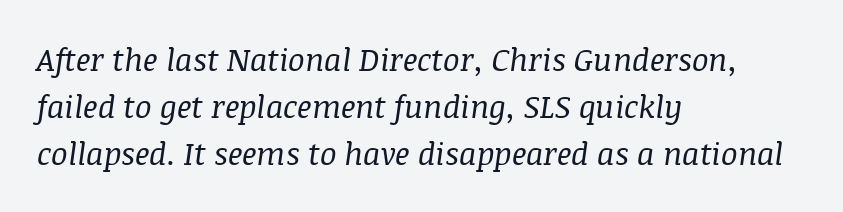
The image shows 31 px regular-weight serif type, italic (leaning right); set left-aligned, normal line spacing (1.52x), normal letter spacing, not underlined; medium stroke contrast and a large x-height.
